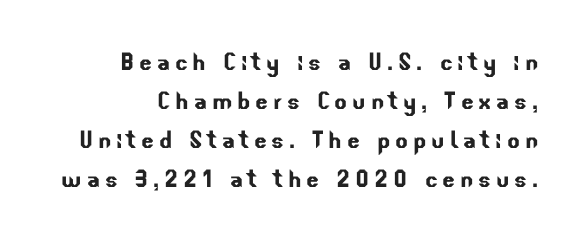
The image shows 30 px sans-serif type; set normal line spacing (1.3x), not underlined; low stroke contrast and a small x-height.
